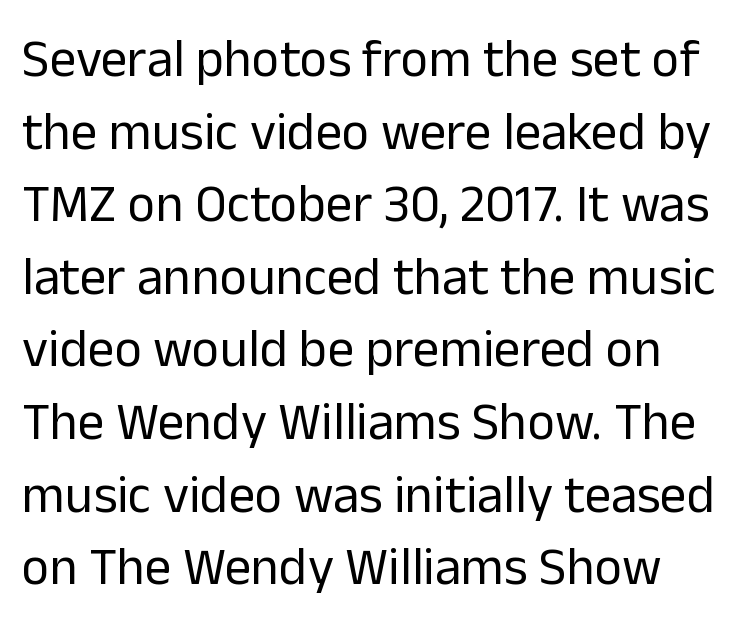
The image shows 53 px regular-weight sans-serif type, upright; set normal line spacing (1.37x), normal letter spacing, not underlined; low stroke contrast and a medium x-height.
